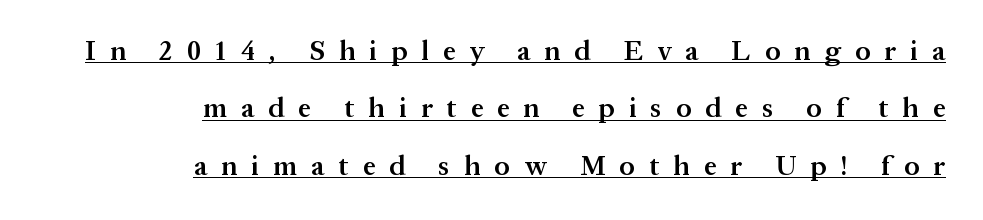
Q: Is the text bold? A: Semi-bold.
Q: Is the text italic (slanted)? A: No, it is upright.
Q: Is the typeface a serif or a sans-serif typeface? A: Serif.
Q: Is the text underlined? A: Yes.
Q: How is the paragraph aligned? A: Right-aligned.
Q: Is the spacing between letters normal or unusually wide? A: Unusually wide.
Q: Is the spacing between lines tight, normal or loose? A: Loose.
Q: Width (condensed, normal, or wide)? A: Normal.
Q: Stroke contrast? A: Medium.
Q: x-height? A: Medium.
Q: Monospaced? A: No.
